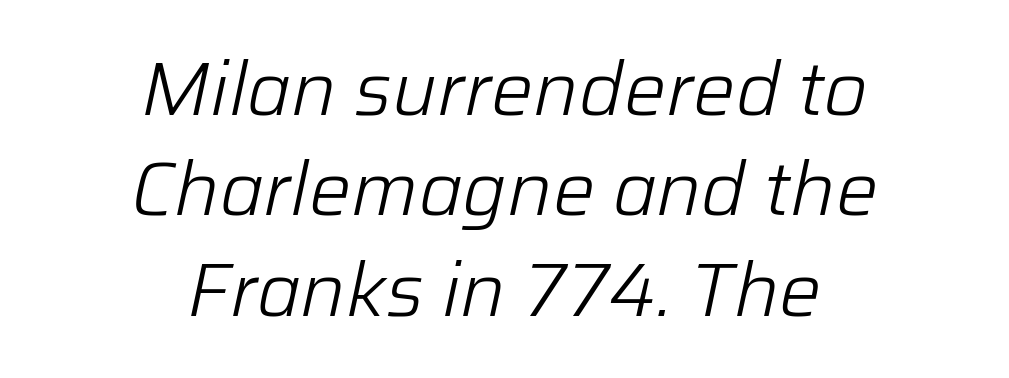
Tall strokes in this sample are angled rather than plumb. The horizontal fit of the characters is conventional and even. Underline: absent. In terms of leading, this rendering sits right in the middle. Every row of glyphs is offset so its center matches the block's center. These glyphs show unthickened strokes, regular width or finer.
